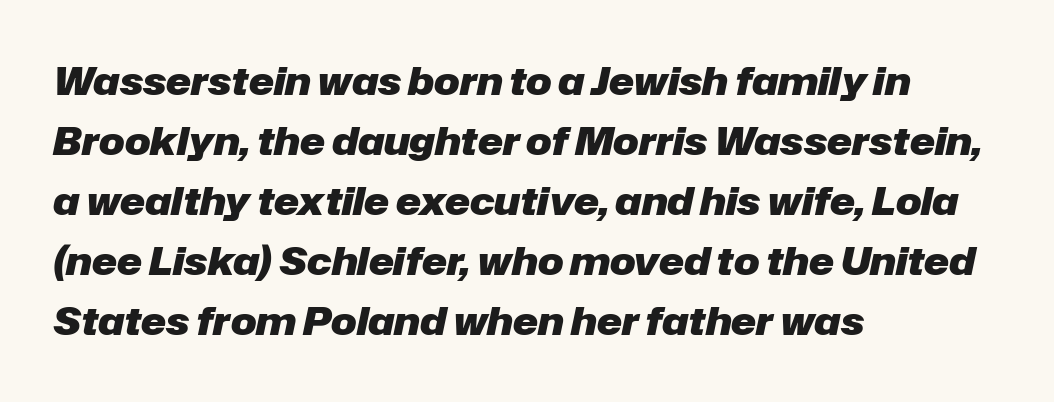
Q: Is the text bold? A: Yes.
Q: Is the text italic (slanted)? A: Yes, it leans right by about 12 degrees.
Q: Is the text underlined? A: No.
Q: How is the paragraph aligned? A: Left-aligned.
Q: Is the spacing between letters normal or unusually wide? A: Normal.
Q: Is the spacing between lines tight, normal or loose? A: Normal.
Q: Width (condensed, normal, or wide)? A: Normal.
Q: Stroke contrast? A: Low.
Q: x-height? A: Medium.
Q: Monospaced? A: No.
